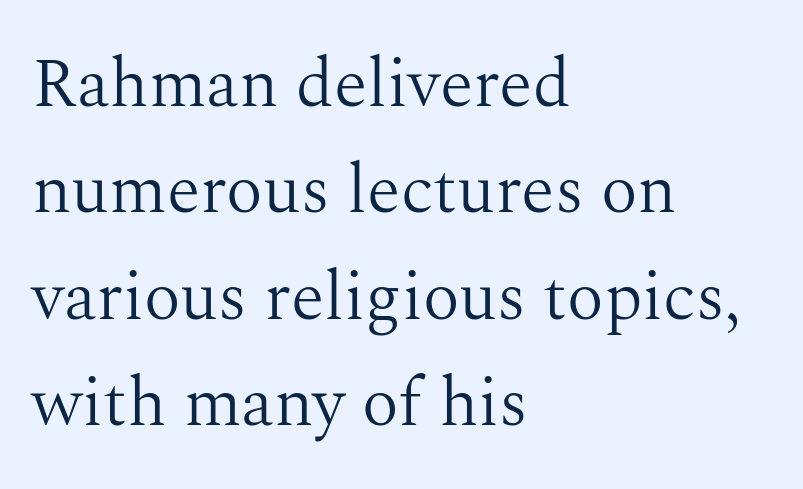
Spacing verdict: proportional, widths tailored to each character. The passage shown is not underscored anywhere. Summary of vertical rhythm: regular, with standard interline spacing. This is the regular roman posture of the typeface.
